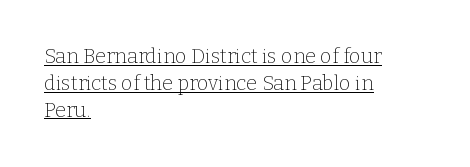
The face looks like a standard text weight, possibly lighter. Beneath each row of characters lies a ruled line. Compared with typical body copy, the letter spacing here is the same. Notice how the passage keeps a crisp vertical edge on the left only.
